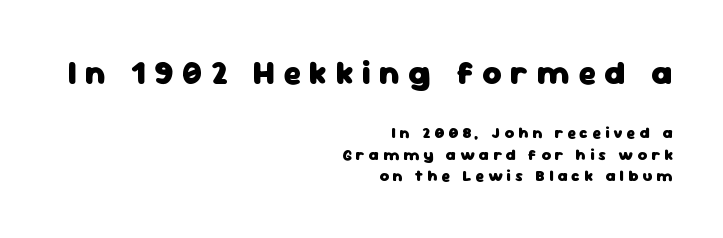
{"serif": "no", "italic": "no", "bold": "yes", "weight": "heavy", "width": "normal", "stroke_contrast": "low", "x_height": "medium", "monospaced": "no", "underline": "no", "align": "right", "line_spacing": "normal", "line_spacing_ratio": 1.35, "letter_spacing": "wide", "letter_spacing_em": 0.26, "larger_block": "first", "size_ratio": 2.06, "glyph_px": 33}
